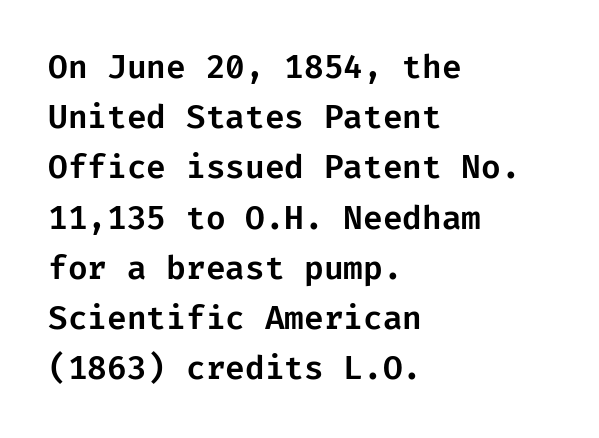
{"serif": "no", "italic": "no", "width": "normal", "stroke_contrast": "low", "x_height": "medium", "underline": "no", "align": "left", "line_spacing": "normal", "line_spacing_ratio": 1.57, "letter_spacing": "normal", "letter_spacing_em": 0.0, "glyph_px": 32}
